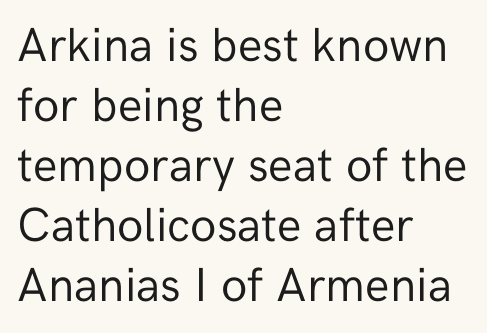
{"serif": "no", "italic": "no", "bold": "no", "weight": "regular", "width": "normal", "stroke_contrast": "low", "x_height": "medium", "monospaced": "no", "underline": "no", "align": "left", "line_spacing": "normal", "line_spacing_ratio": 1.25, "letter_spacing": "normal", "letter_spacing_em": 0.0, "glyph_px": 48}
